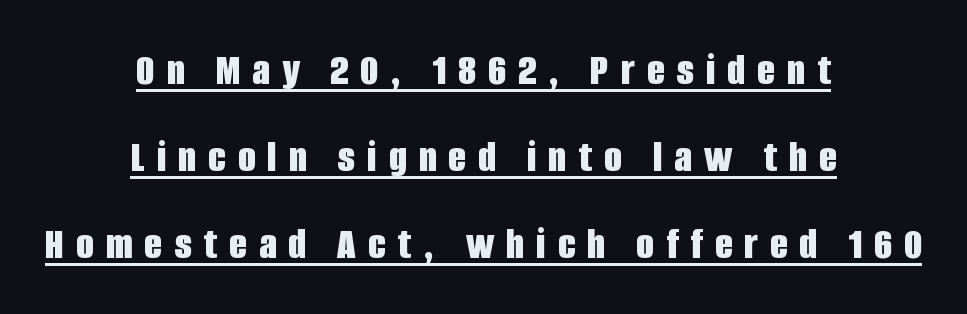
{"serif": "no", "italic": "no", "bold": "yes", "weight": "bold", "width": "condensed", "stroke_contrast": "low", "x_height": "large", "monospaced": "no", "underline": "yes", "align": "center", "line_spacing_ratio": 1.89, "letter_spacing": "wide", "letter_spacing_em": 0.26, "glyph_px": 46}
